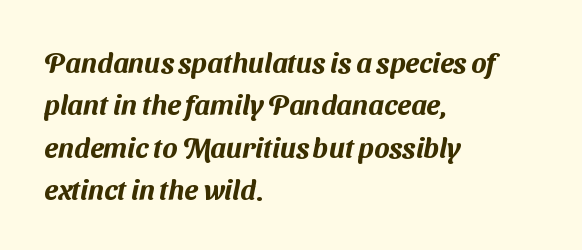
{"serif": "no", "width": "normal", "stroke_contrast": "medium", "x_height": "medium", "monospaced": "no", "underline": "no", "align": "left", "line_spacing": "normal", "line_spacing_ratio": 1.51, "letter_spacing": "normal", "letter_spacing_em": 0.0, "glyph_px": 28}
